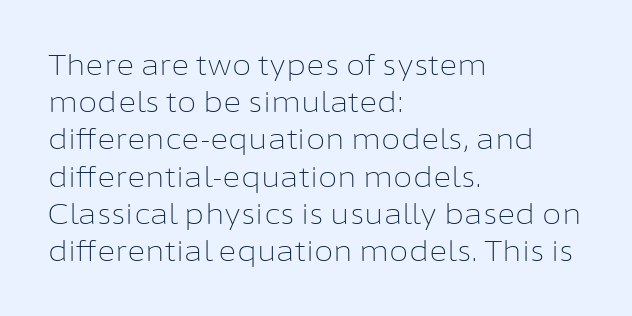
The typeface has the unassuming heft of standard copy or less. The paragraph shown leans on its left margin. The rendering shows plain stroke endings on the letterforms — a sans-serif design. This rendering leaves character spacing at its baseline value. Bare-footed words on every line. Tall strokes in this sample are plumb rather than angled.
